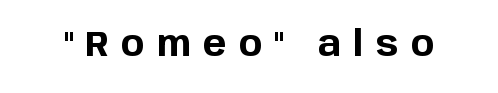
{"serif": "no", "italic": "no", "bold": "yes", "weight": "bold", "width": "normal", "stroke_contrast": "low", "x_height": "large", "monospaced": "no", "underline": "no", "letter_spacing": "wide", "letter_spacing_em": 0.35, "glyph_px": 35}
